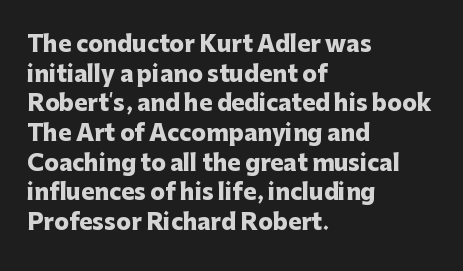
Caption: standard tracking, unaltered. Bold? Absolutely — the strokes are thick and heavy. Where is the straight margin? On the left. The line-height multiplier appears to be the usual default. Underlining? Definitely not there. Upright lettering throughout.
